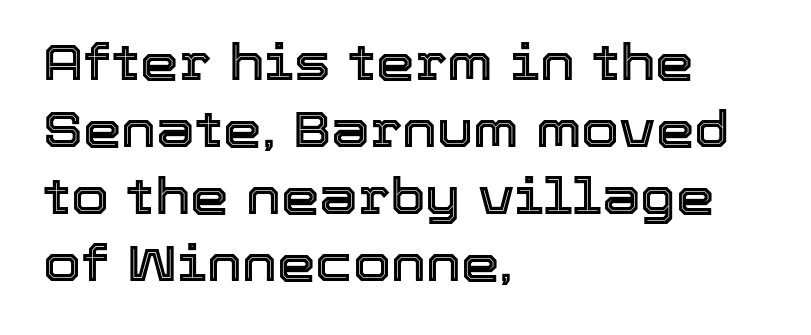
{"italic": "no", "width": "normal", "x_height": "medium", "monospaced": "no", "underline": "no", "align": "left", "line_spacing": "normal", "line_spacing_ratio": 1.37, "letter_spacing": "normal", "letter_spacing_em": 0.0, "glyph_px": 49}
